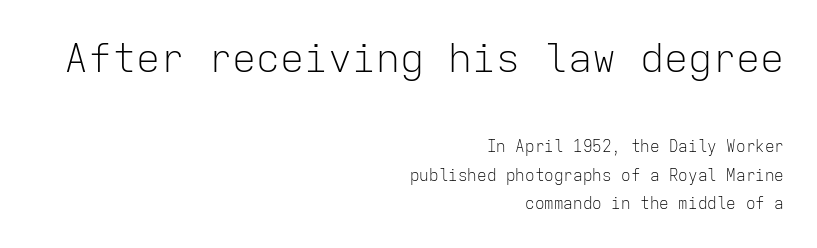
Q: Is the text bold? A: No.
Q: Is the text italic (slanted)? A: No, it is upright.
Q: Is the typeface a serif or a sans-serif typeface? A: Sans-serif.
Q: Is the text underlined? A: No.
Q: How is the paragraph aligned? A: Right-aligned.
Q: Is the spacing between letters normal or unusually wide? A: Normal.
Q: Which block of text is set in a larger size, the first (top) or the second (bottom)? A: The first (top) one.
Q: Width (condensed, normal, or wide)? A: Normal.
Q: Stroke contrast? A: Low.
Q: x-height? A: Medium.
Q: Monospaced? A: Yes.
